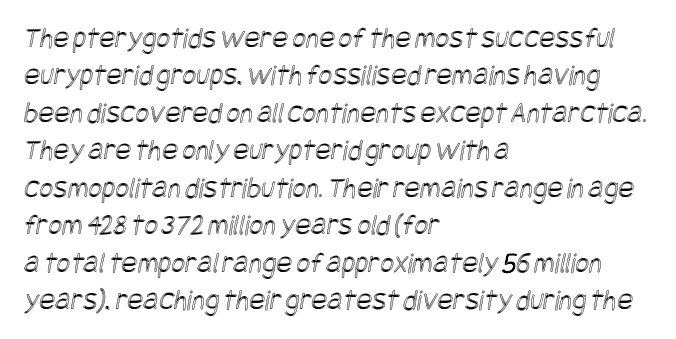
{"width": "condensed", "x_height": "large", "underline": "no", "align": "left", "line_spacing": "normal", "line_spacing_ratio": 1.25, "letter_spacing": "normal", "letter_spacing_em": 0.0, "glyph_px": 30}
